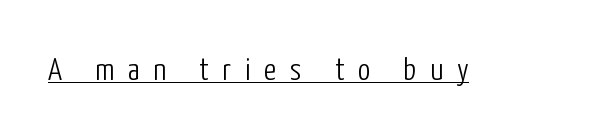
Q: Is the text bold? A: No.
Q: Is the text italic (slanted)? A: No, it is upright.
Q: Is the typeface a serif or a sans-serif typeface? A: Sans-serif.
Q: Is the text underlined? A: Yes.
Q: Is the spacing between letters normal or unusually wide? A: Unusually wide.
Q: Width (condensed, normal, or wide)? A: Condensed.
Q: Stroke contrast? A: Low.
Q: x-height? A: Medium.
Q: Monospaced? A: No.
